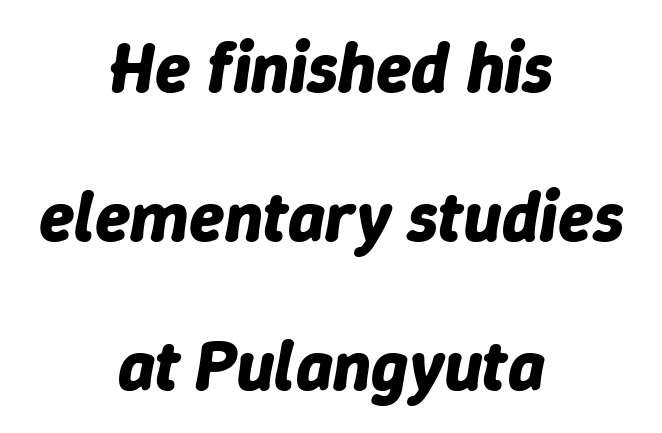
{"italic": "yes", "lean": "right", "slant_degrees": 9, "bold": "yes", "weight": "bold", "width": "normal", "stroke_contrast": "low", "x_height": "medium", "monospaced": "no", "underline": "no", "align": "center", "line_spacing": "loose", "line_spacing_ratio": 2.1, "letter_spacing": "normal", "letter_spacing_em": 0.0, "glyph_px": 71}
